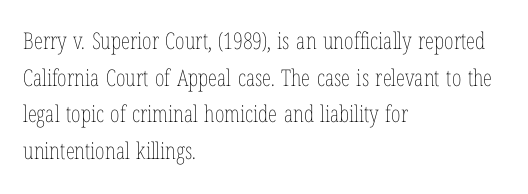
The image shows 23 px text type, upright; set left-aligned, normal line spacing (1.59x), normal letter spacing, not underlined.
